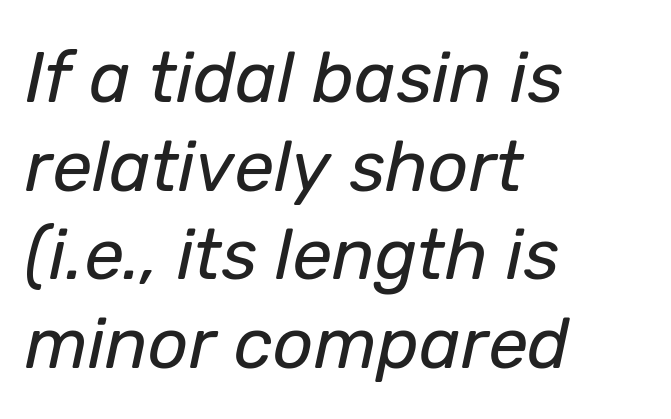
The image shows 71 px regular-weight type, italic (leaning right); set left-aligned, normal line spacing (1.25x), normal letter spacing, not underlined; low stroke contrast and a medium x-height.
